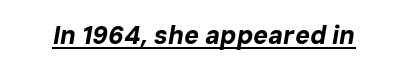
The image shows 25 px bold type, italic (leaning right); set normal letter spacing, underlined.
